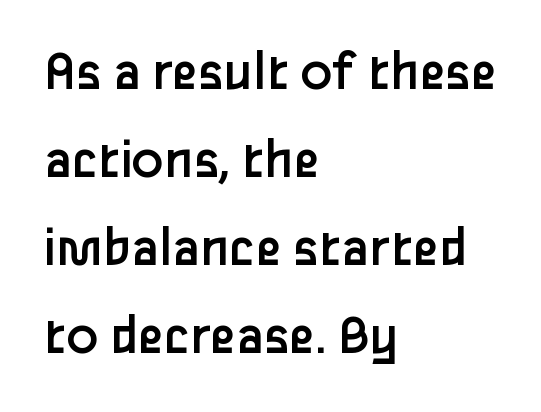
Q: Is the text bold? A: No.
Q: Is the text italic (slanted)? A: No, it is upright.
Q: Is the typeface a serif or a sans-serif typeface? A: Sans-serif.
Q: Is the text underlined? A: No.
Q: How is the paragraph aligned? A: Left-aligned.
Q: Is the spacing between letters normal or unusually wide? A: Normal.
Q: Is the spacing between lines tight, normal or loose? A: Normal.
Q: Width (condensed, normal, or wide)? A: Normal.
Q: Stroke contrast? A: Low.
Q: x-height? A: Medium.
Q: Monospaced? A: No.
